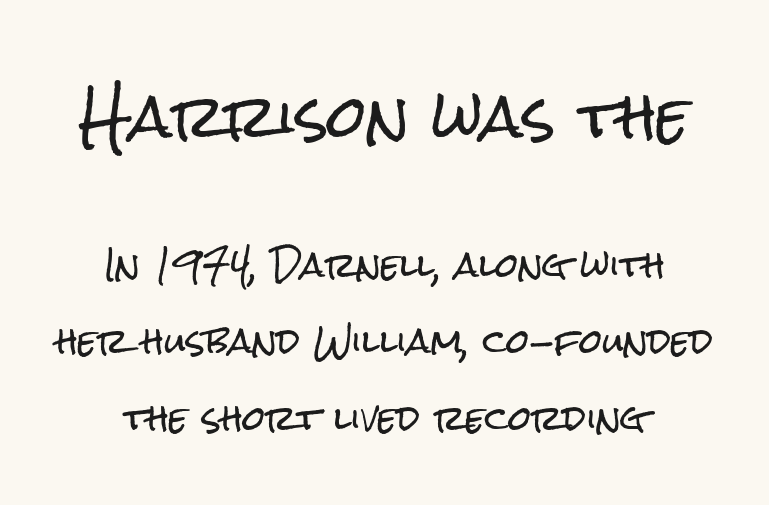
{"serif": "no", "italic": "no", "width": "condensed", "stroke_contrast": "low", "x_height": "medium", "monospaced": "no", "underline": "no", "align": "center", "line_spacing": "loose", "line_spacing_ratio": 2.31, "letter_spacing": "normal", "letter_spacing_em": 0.0, "larger_block": "first", "size_ratio": 1.73, "glyph_px": 57}
